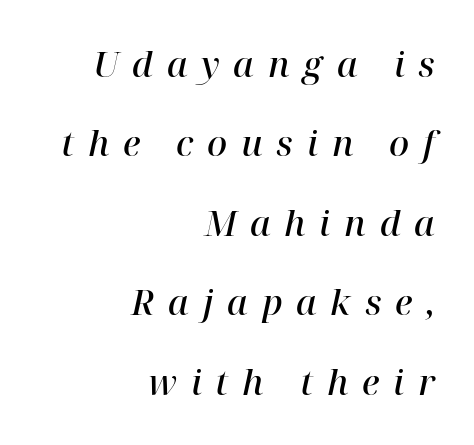
The image shows 35 px semibold serif type, italic (leaning right); set right-aligned, loose line spacing (2.27x), unusually wide letter spacing (+0.39 em), not underlined; high stroke contrast and a medium x-height.
